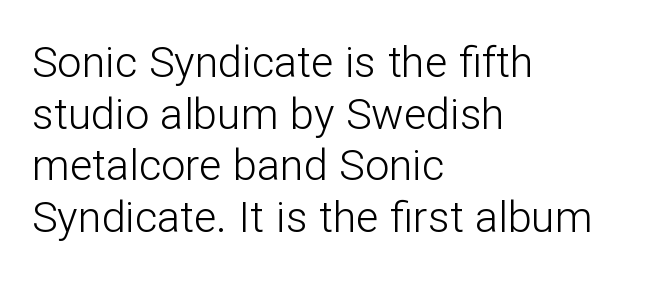
Note the varied advance widths — an 'i' is clearly narrower than an 'm'. The characters display no serif detailing; their extremities are plain. The paragraph shown leans on its left margin. Quick note: underline off. The font sits on the lighter half of the weight spectrum, regular included. This rendering leaves character spacing at its baseline value.
